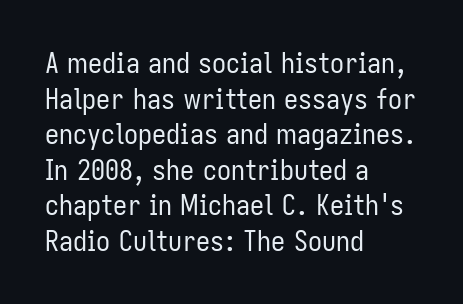
{"serif": "no", "italic": "no", "bold": "no", "weight": "regular", "width": "condensed", "stroke_contrast": "low", "x_height": "medium", "monospaced": "no", "underline": "no", "align": "left", "line_spacing": "normal", "line_spacing_ratio": 1.27, "letter_spacing": "normal", "letter_spacing_em": 0.0, "glyph_px": 28}
